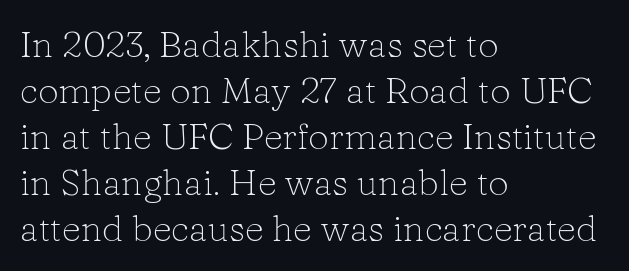
Q: Is the text bold? A: No.
Q: Is the text italic (slanted)? A: No, it is upright.
Q: Is the typeface a serif or a sans-serif typeface? A: Serif.
Q: Is the text underlined? A: No.
Q: How is the paragraph aligned? A: Left-aligned.
Q: Is the spacing between letters normal or unusually wide? A: Normal.
Q: Width (condensed, normal, or wide)? A: Normal.
Q: Stroke contrast? A: Low.
Q: x-height? A: Medium.
Q: Monospaced? A: No.
